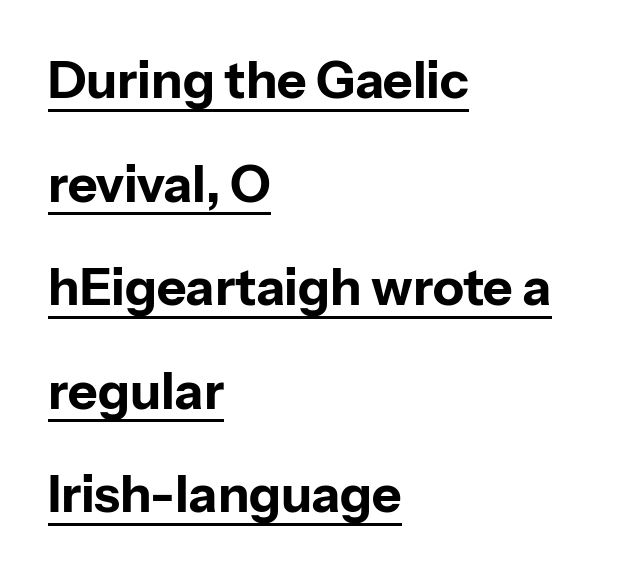
Quick note: not italic, upright. You can tell from the bare stems that sans-serif type was used. Where is the straight margin? On the left. The typesetting leans heavy: a genuine bold. Each letter keeps its own natural width here, so spacing adapts to shape.
